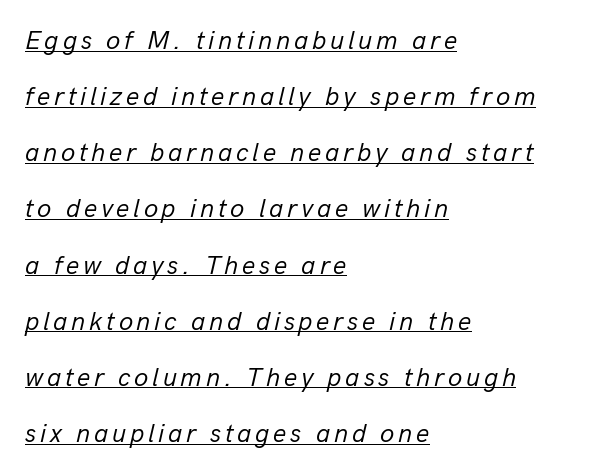
{"italic": "yes", "lean": "right", "slant_degrees": 13, "bold": "no", "underline": "yes", "align": "left", "line_spacing": "loose", "line_spacing_ratio": 2.16, "glyph_px": 26}
